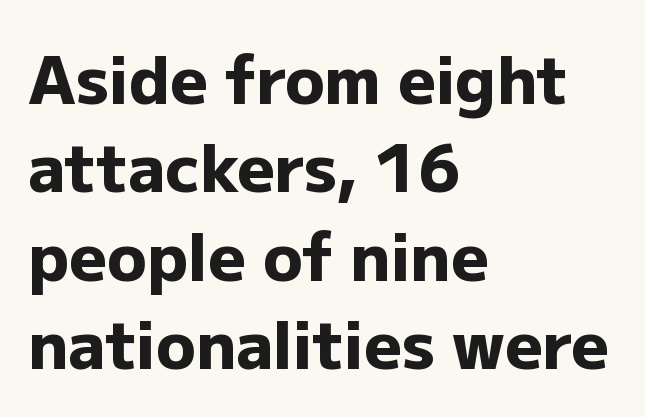
The image shows 65 px heavy sans-serif type, upright; set left-aligned, normal line spacing (1.36x), normal letter spacing, not underlined; low stroke contrast and a medium x-height.
